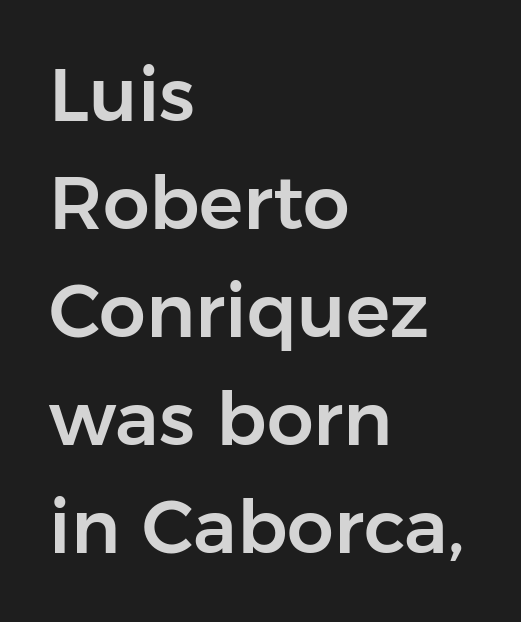
Compared with typical paragraphs, the rows here are spaced about the same. The letters stand straight up with perfectly vertical stems. The letters sit at their default tracking, neither squeezed nor spread. The gap between lines stays unmarked. The designer went with a sans here, leaving each stem footless. The ragged edge is on the right, which tells us the setting is flush left.
